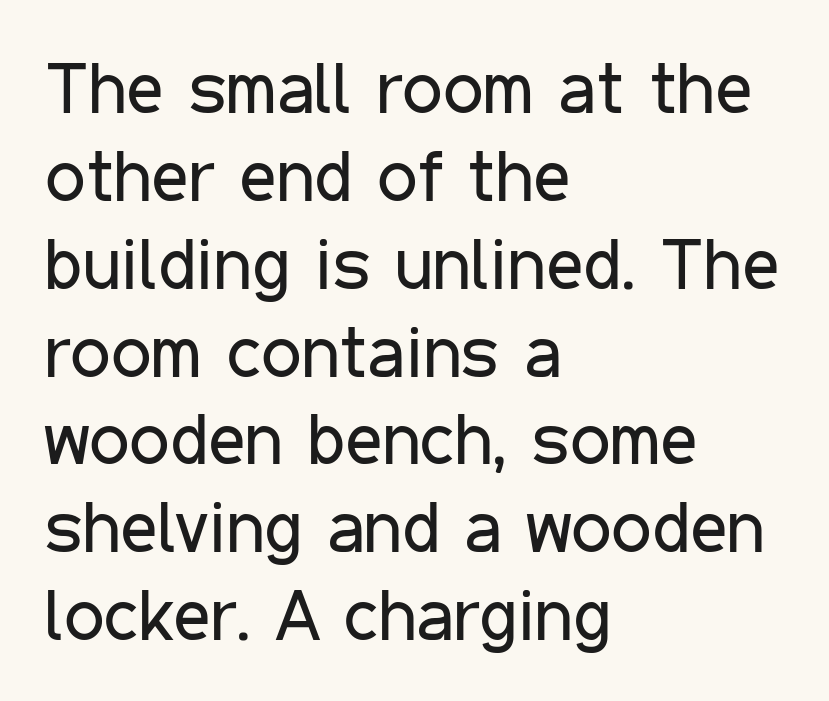
This sample has the flowing, uneven cadence of proportional lettering. The lines in this sample share a left origin and differ only in where they stop. The cut favours lightness, reaching ordinary text weight at its darkest. Each row of text sits above clean, open space. Notice how the stems are strictly vertical — no italics here.
